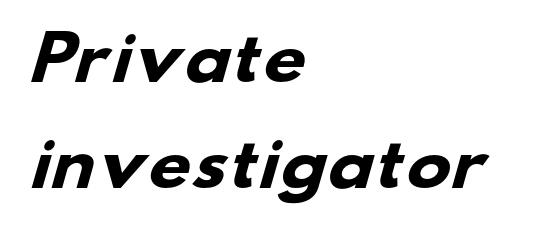
The type is set solid horizontally, with unmodified tracking. Clear beneath every line of the passage. Varying glyph widths throughout — classic text-font behaviour. Pretty heavy lettering here — definitely bold.
